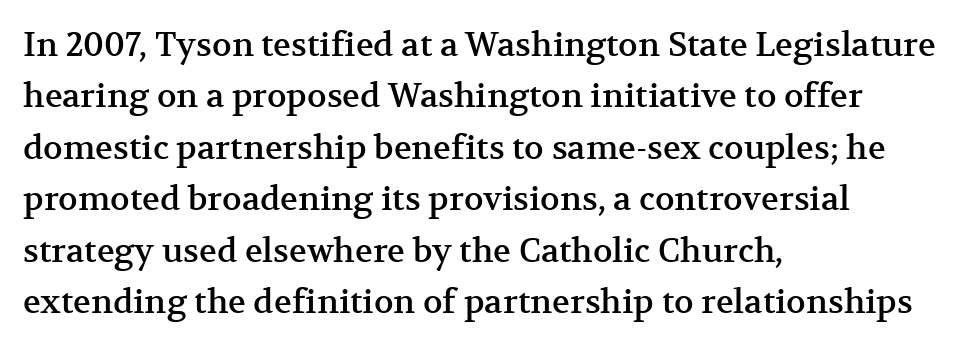
Observe the serifs anchoring each vertical stroke in this sample. Regarding leading, the lines here are spaced in the standard way. Lines of text with bare space underneath. Is there any slant? The stems are plumb. Teacher's note: observe the even left margin — that is flush-left alignment. Spacing verdict: proportional, widths tailored to each character.
